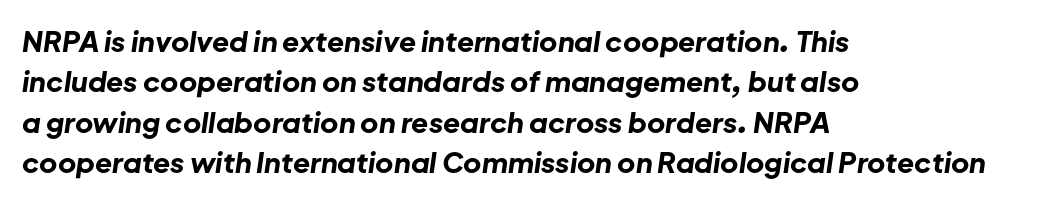
Looks like regular typesetting: each glyph gets only the width it needs. Line beginnings align vertically; line endings do not. Clear beneath every line of the passage. One glance says typical: line gaps are just what's usual. Rendered with sloped, italic letterforms.
